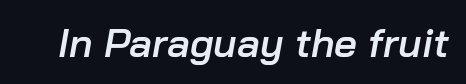
The image shows 40 px semibold type, italic (leaning right); set normal letter spacing, not underlined; low stroke contrast and a medium x-height.
